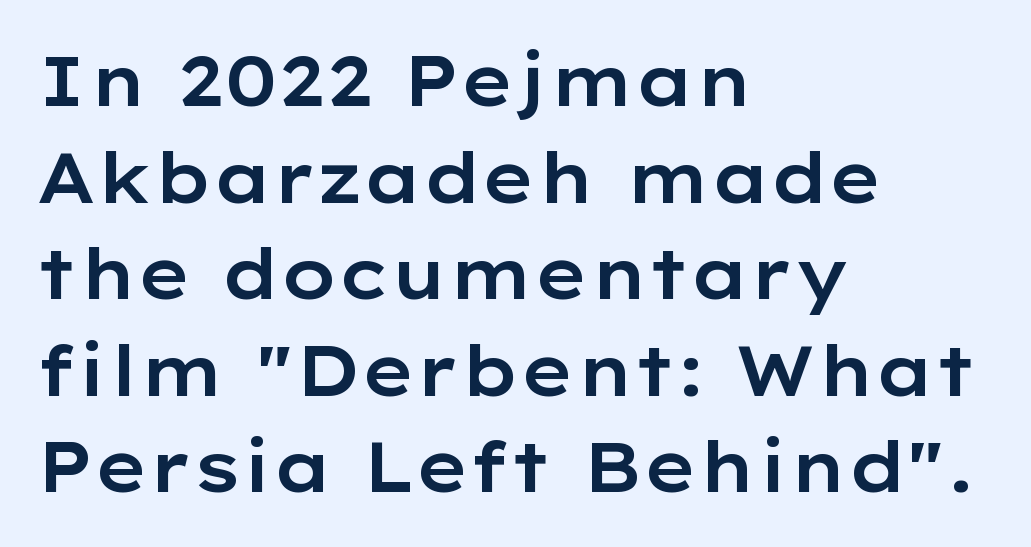
Q: Is the text italic (slanted)? A: No, it is upright.
Q: Is the typeface a serif or a sans-serif typeface? A: Sans-serif.
Q: Is the text underlined? A: No.
Q: How is the paragraph aligned? A: Left-aligned.
Q: Is the spacing between letters normal or unusually wide? A: Normal.
Q: Is the spacing between lines tight, normal or loose? A: Normal.
Q: Width (condensed, normal, or wide)? A: Wide.
Q: Stroke contrast? A: Low.
Q: x-height? A: Medium.
Q: Monospaced? A: No.
